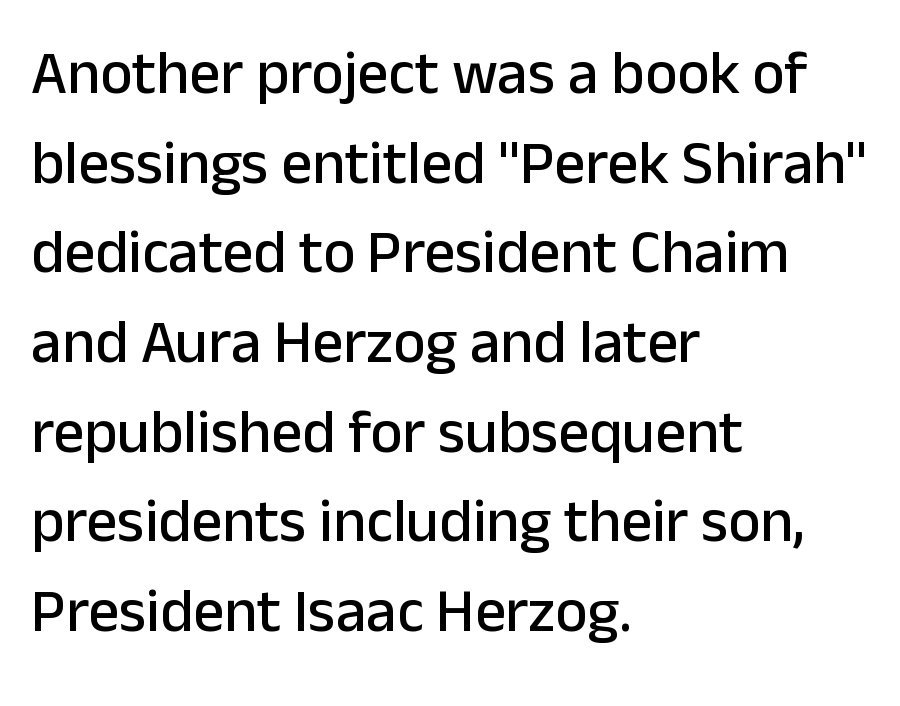
Does the leading feel generous? No, just average. Only glyphs here, with clear space below each row. Here the glyphs are tracked normally, forming tight word shapes. The typesetter chose a ragged-right arrangement here. Look at the bottom of the vertical strokes: they stop flat, with no serifs.
